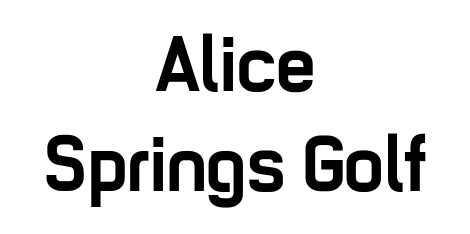
Is there much room between lines? A standard amount, neither cramped nor airy. Serif or sans? Sans — the stroke terminals are bare. The typography opts for an upright posture over an oblique one. Does extra space separate the letters? No, they use regular spacing. The space directly below the letters is spotless.
